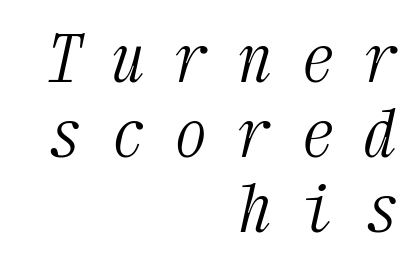
{"serif": "yes", "italic": "yes", "lean": "right", "slant_degrees": 12, "bold": "no", "weight": "light", "width": "condensed", "stroke_contrast": "medium", "x_height": "medium", "monospaced": "yes", "underline": "no", "align": "right", "line_spacing": "tight", "line_spacing_ratio": 1.14, "letter_spacing": "wide", "letter_spacing_em": 0.46, "glyph_px": 66}
